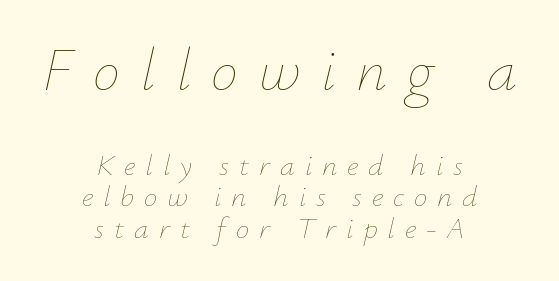
{"italic": "yes", "lean": "right", "slant_degrees": 12, "bold": "no", "weight": "thin", "width": "normal", "stroke_contrast": "low", "x_height": "small", "monospaced": "no", "underline": "no", "align": "center", "line_spacing": "tight", "line_spacing_ratio": 1.05, "letter_spacing": "wide", "letter_spacing_em": 0.33, "larger_block": "first", "size_ratio": 2.03, "glyph_px": 61}
